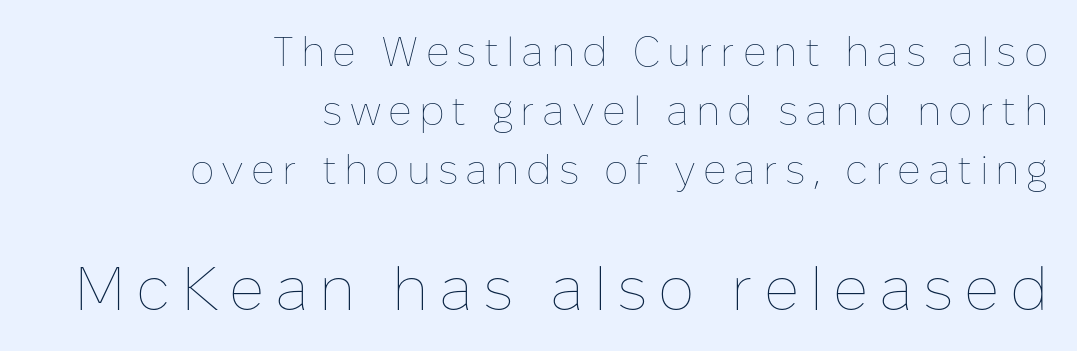
The lettering holds an erect, upright posture throughout. Varying glyph widths throughout — classic text-font behaviour. Glance below the letters and you will spot only blank space. Short and long lines alike share a common ending point at right.
